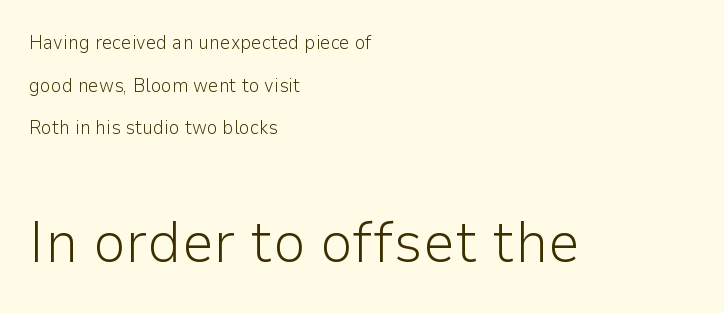
{"serif": "no", "italic": "no", "bold": "no", "weight": "light", "width": "normal", "stroke_contrast": "low", "x_height": "medium", "monospaced": "no", "underline": "no", "align": "left", "line_spacing": "loose", "line_spacing_ratio": 2.24, "letter_spacing": "normal", "letter_spacing_em": 0.0, "larger_block": "second", "size_ratio": 3.05, "glyph_px": 58}
